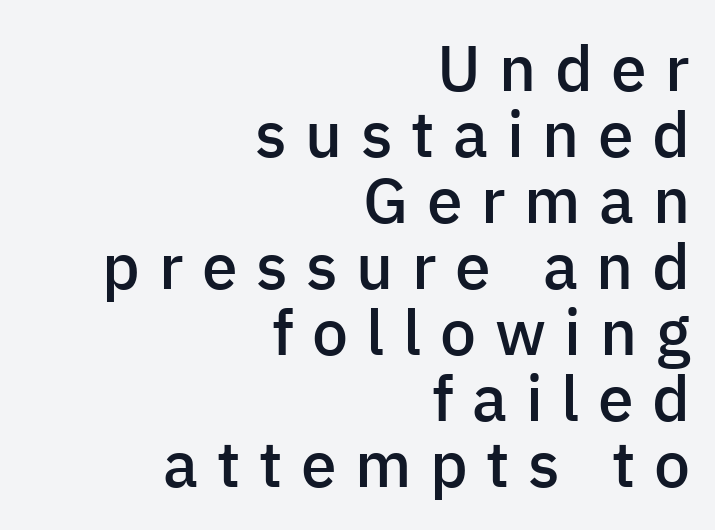
The image shows 64 px semibold sans-serif type, upright; set right-aligned, tight line spacing (1.03x), unusually wide letter spacing (+0.29 em), not underlined; low stroke contrast and a medium x-height.
